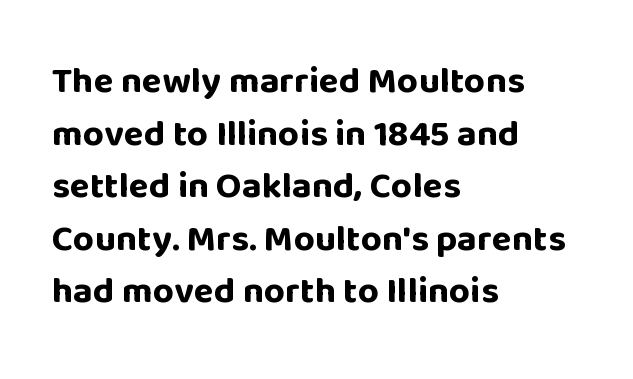
Q: Is the text bold? A: Yes.
Q: Is the text italic (slanted)? A: No, it is upright.
Q: Is the typeface a serif or a sans-serif typeface? A: Sans-serif.
Q: Is the text underlined? A: No.
Q: How is the paragraph aligned? A: Left-aligned.
Q: Is the spacing between letters normal or unusually wide? A: Normal.
Q: Is the spacing between lines tight, normal or loose? A: Normal.
Q: Width (condensed, normal, or wide)? A: Normal.
Q: Stroke contrast? A: Low.
Q: x-height? A: Large.
Q: Monospaced? A: No.
